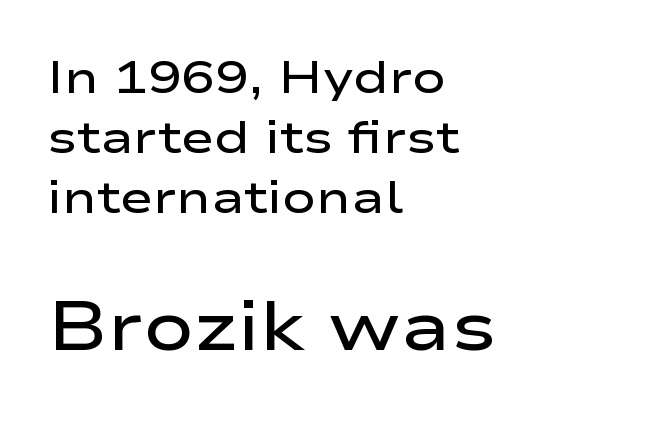
The image shows 68 px semibold, wide sans-serif type, upright; set left-aligned, normal line spacing (1.33x), normal letter spacing, not underlined; the second (bottom) block is 1.51x larger; low stroke contrast and a medium x-height.
